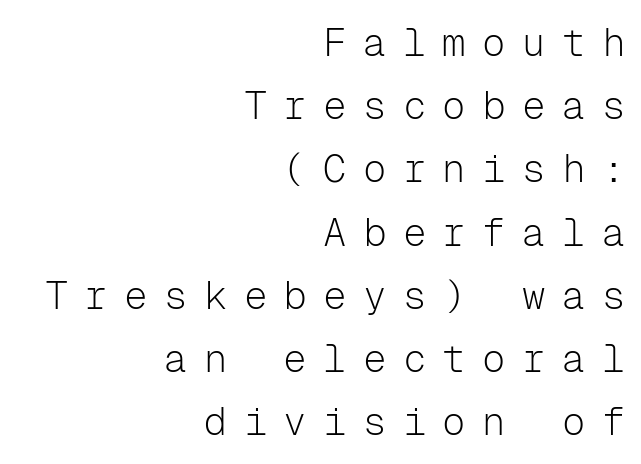
{"serif": "no", "italic": "no", "bold": "no", "weight": "light", "width": "normal", "stroke_contrast": "low", "x_height": "medium", "monospaced": "yes", "underline": "no", "align": "right", "line_spacing": "normal", "line_spacing_ratio": 1.62, "letter_spacing": "wide", "letter_spacing_em": 0.42, "glyph_px": 39}
